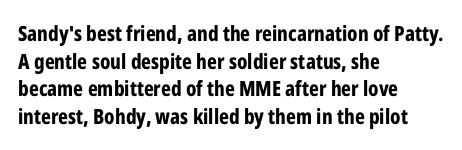
It's the straight-up-and-down kind of type. The words here are not underlined. Summary of vertical rhythm: regular, with standard interline spacing. Alignment: flush left. The rendering keeps characters at their native spacing.
